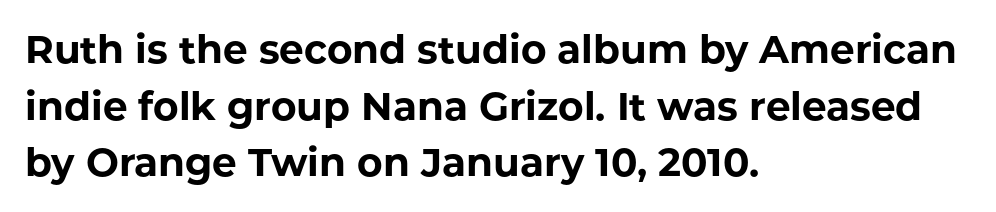
{"serif": "no", "italic": "no", "bold": "yes", "weight": "bold", "width": "normal", "stroke_contrast": "low", "x_height": "medium", "monospaced": "no", "underline": "no", "align": "left", "line_spacing": "normal", "line_spacing_ratio": 1.45, "letter_spacing": "normal", "letter_spacing_em": 0.0, "glyph_px": 39}
